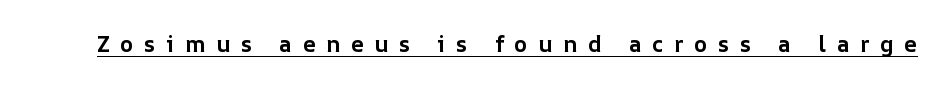
The image shows 22 px bold type, upright; set unusually wide letter spacing (+0.49 em), underlined.
